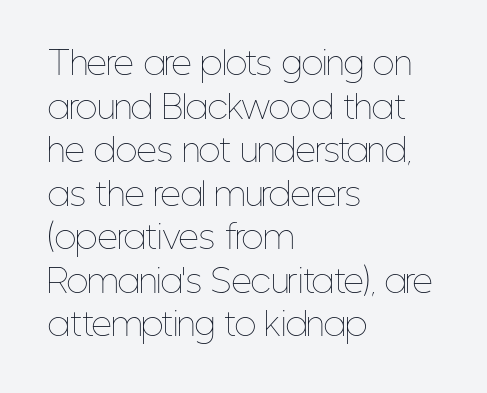
The image shows 32 px thin, condensed type, upright; set left-aligned, normal line spacing (1.36x), normal letter spacing, not underlined; low stroke contrast and a medium x-height.
